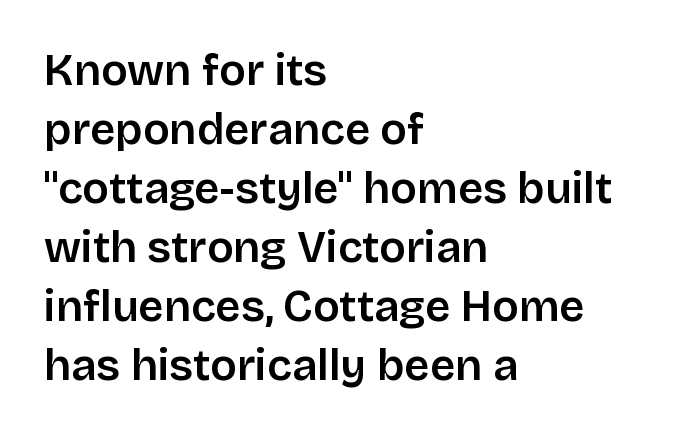
The words here are not underlined. Is there any slant? The stems are plumb. Reading down the column, the eye jumps a familiar distance to each next line. What stands out about the letter spacing? Nothing — it is the standard amount. The face used here is proportionally spaced, like ordinary book or web type.
